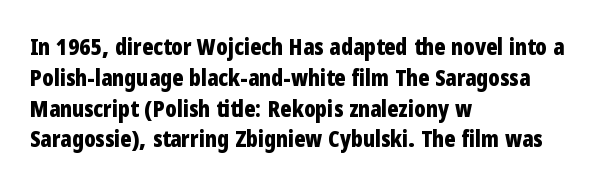
It's the straight-up-and-down kind of type. Descender tails drop into unmarked territory. Weight check: bold — yes, fully. Line beginnings align vertically; line endings do not.
